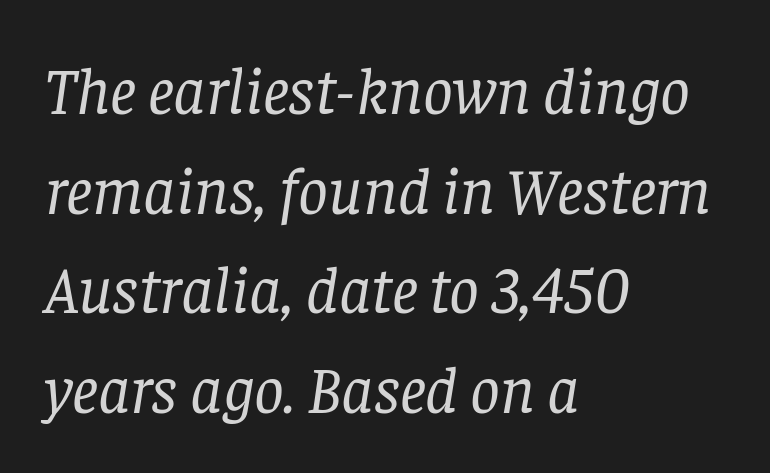
Q: Is the text bold? A: No.
Q: Is the text italic (slanted)? A: Yes, it leans right by about 8 degrees.
Q: Is the typeface a serif or a sans-serif typeface? A: Serif.
Q: Is the text underlined? A: No.
Q: How is the paragraph aligned? A: Left-aligned.
Q: Is the spacing between letters normal or unusually wide? A: Normal.
Q: Is the spacing between lines tight, normal or loose? A: Normal.
Q: Width (condensed, normal, or wide)? A: Normal.
Q: Stroke contrast? A: Low.
Q: x-height? A: Large.
Q: Monospaced? A: No.
